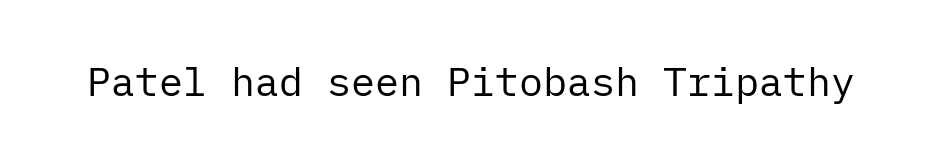
{"serif": "no", "italic": "no", "bold": "no", "weight": "regular", "width": "normal", "stroke_contrast": "low", "x_height": "medium", "underline": "no", "letter_spacing": "normal", "letter_spacing_em": 0.0, "glyph_px": 40}
